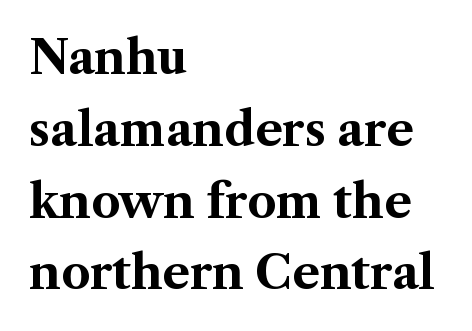
{"serif": "yes", "italic": "no", "bold": "yes", "weight": "bold", "width": "normal", "stroke_contrast": "medium", "x_height": "medium", "monospaced": "no", "underline": "no", "align": "left", "line_spacing": "normal", "line_spacing_ratio": 1.56, "letter_spacing": "normal", "letter_spacing_em": 0.0, "glyph_px": 46}
